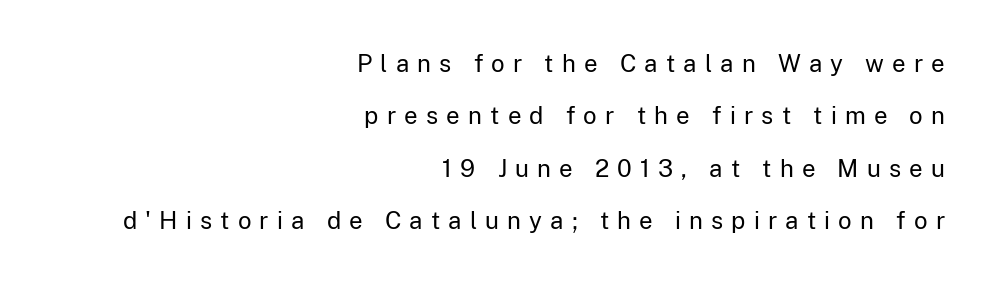
Q: Is the text bold? A: No.
Q: Is the text italic (slanted)? A: No, it is upright.
Q: Is the text underlined? A: No.
Q: How is the paragraph aligned? A: Right-aligned.
Q: Is the spacing between letters normal or unusually wide? A: Unusually wide.
Q: Is the spacing between lines tight, normal or loose? A: Loose.
